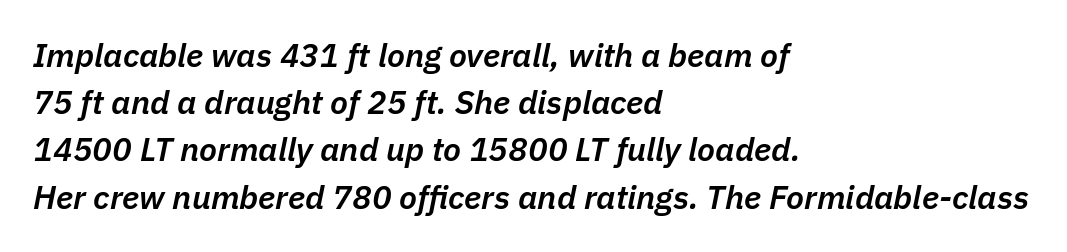
Q: Is the text bold? A: Semi-bold.
Q: Is the text italic (slanted)? A: Yes, it leans right by about 11 degrees.
Q: Is the text underlined? A: No.
Q: How is the paragraph aligned? A: Left-aligned.
Q: Is the spacing between letters normal or unusually wide? A: Normal.
Q: Is the spacing between lines tight, normal or loose? A: Normal.
Q: Width (condensed, normal, or wide)? A: Normal.
Q: Stroke contrast? A: Low.
Q: x-height? A: Medium.
Q: Monospaced? A: No.
